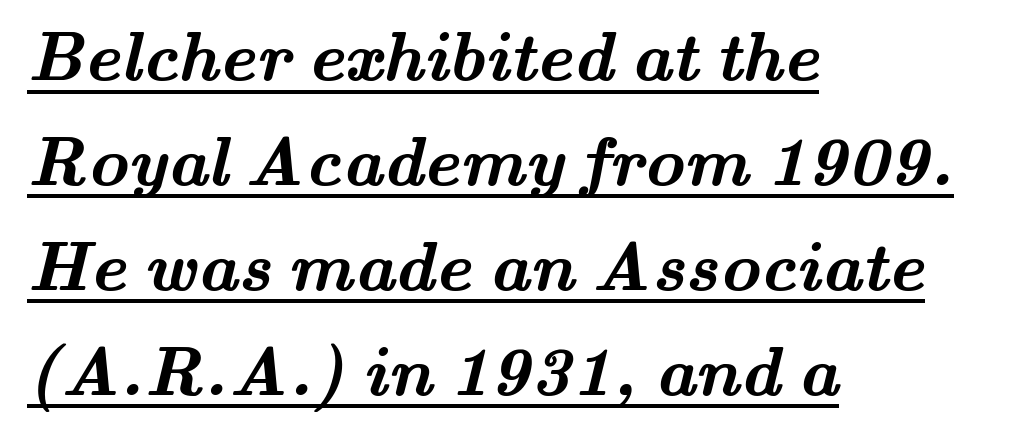
{"serif": "yes", "bold": "yes", "weight": "semibold", "width": "wide", "stroke_contrast": "medium", "x_height": "small", "monospaced": "no", "underline": "yes", "align": "left", "line_spacing": "normal", "line_spacing_ratio": 1.52, "letter_spacing": "normal", "letter_spacing_em": 0.0, "glyph_px": 69}
